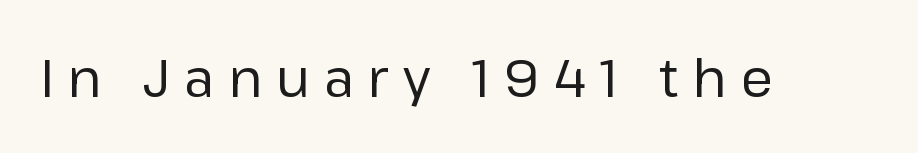
{"serif": "no", "italic": "no", "bold": "no", "weight": "regular", "width": "normal", "stroke_contrast": "low", "x_height": "medium", "monospaced": "no", "underline": "no", "letter_spacing": "wide", "letter_spacing_em": 0.27, "glyph_px": 52}
